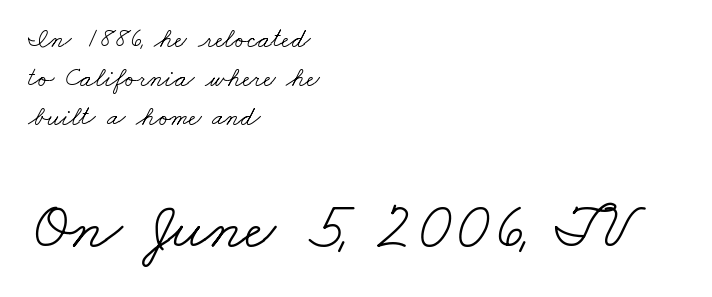
The rendering uses natural spacing where letterforms have individual widths. Character size in the trailing block exceeds that of the leading block. This sample uses plain, unmodified letter spacing. The letters look calm and open, with moderate or lighter stems.
